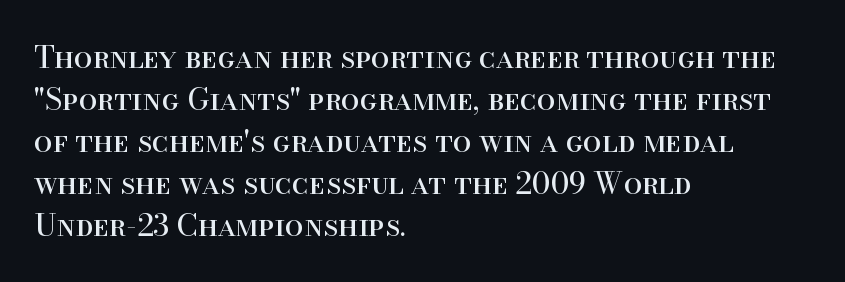
{"serif": "yes", "italic": "no", "bold": "no", "weight": "regular", "width": "normal", "stroke_contrast": "high", "x_height": "small", "monospaced": "no", "underline": "no", "align": "left", "line_spacing": "normal", "line_spacing_ratio": 1.4, "letter_spacing": "normal", "letter_spacing_em": 0.0, "glyph_px": 30}
